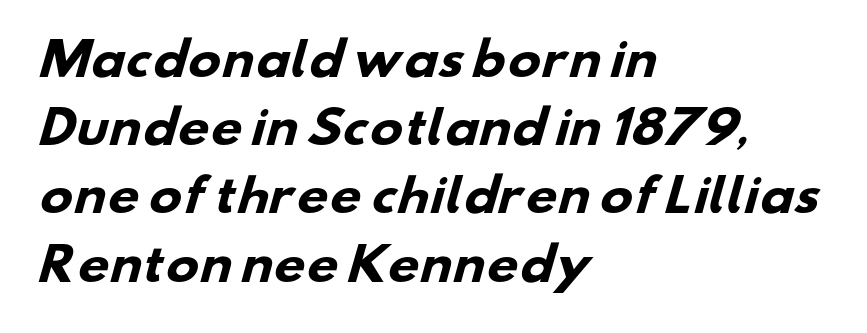
The image shows 44 px heavy, wide sans-serif type; set left-aligned, normal line spacing (1.55x), normal letter spacing, not underlined; low stroke contrast and a small x-height.
